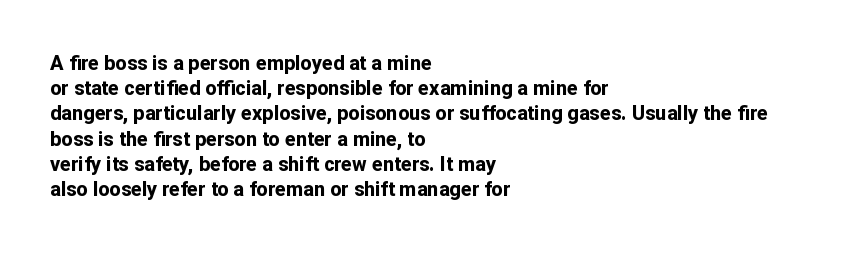
The space directly below the letters is spotless. This rendering uses left alignment, leaving the right contour irregular. The typography opts for an upright posture over an oblique one. Each word holds together tightly as a unit, with standard inter-letter gaps. Pretty heavy lettering here — definitely bold.
